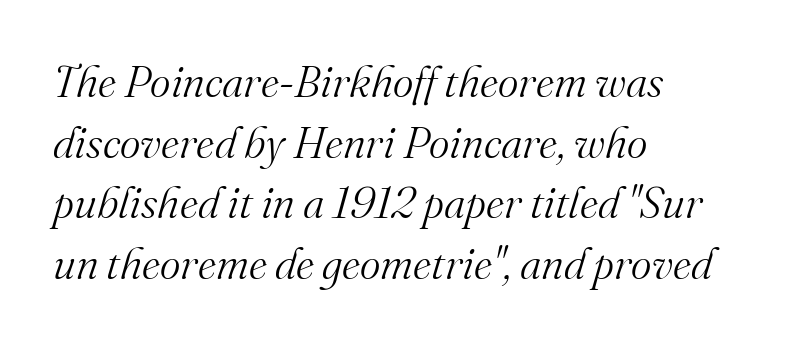
Note the varied advance widths — an 'i' is clearly narrower than an 'm'. The text carries the slant typical of an italic or oblique font. Observe the ordinary spacing: letters are neighbours, not strangers. This rendering uses left alignment, leaving the right contour irregular. Leading matches the norm, producing a regular column. A light-to-regular cut is what we see here.
